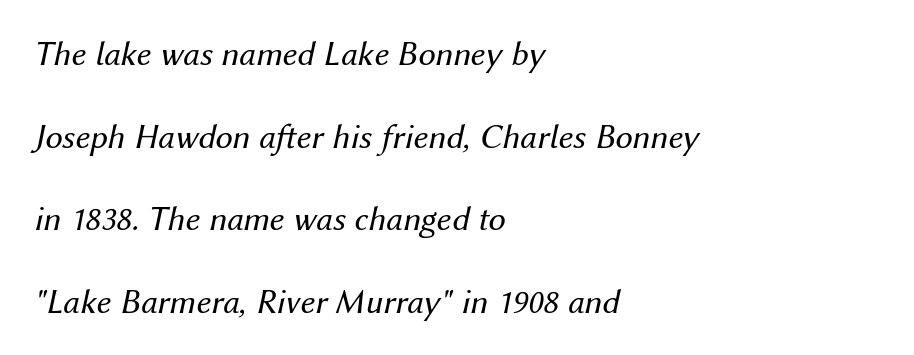
Varying glyph widths throughout — classic text-font behaviour. This sample trades compactness for vertical openness between lines. Compared with a centered layout, this one pins lines to the left instead. Nothing unusual about the tracking: characters are spaced as the font intends.
